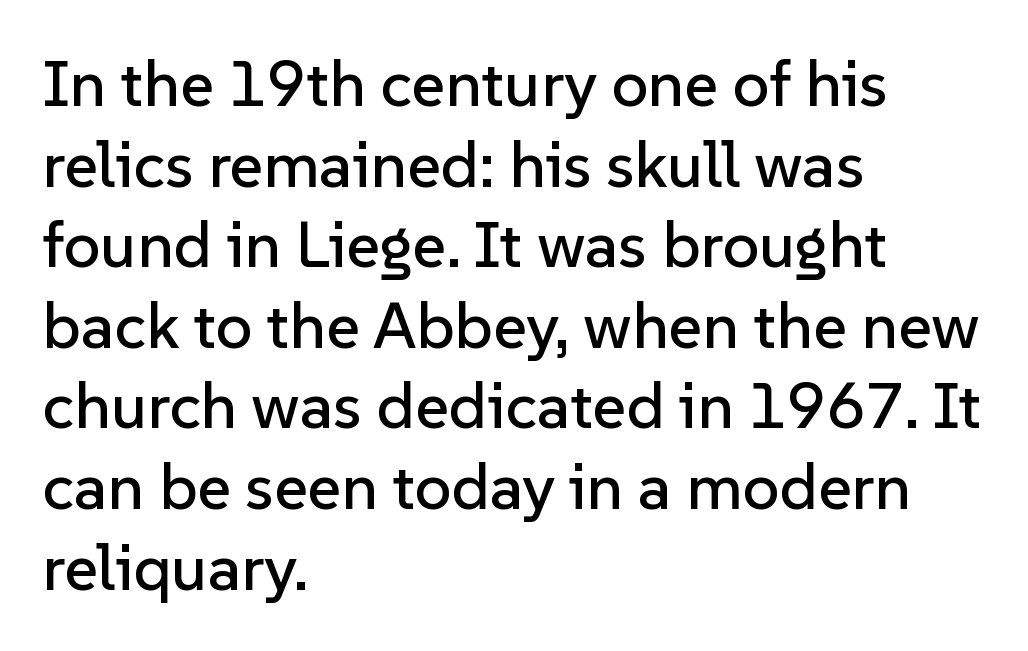
Q: Is the text italic (slanted)? A: No, it is upright.
Q: Is the typeface a serif or a sans-serif typeface? A: Sans-serif.
Q: Is the text underlined? A: No.
Q: How is the paragraph aligned? A: Left-aligned.
Q: Is the spacing between letters normal or unusually wide? A: Normal.
Q: Width (condensed, normal, or wide)? A: Normal.
Q: Stroke contrast? A: Low.
Q: x-height? A: Medium.
Q: Monospaced? A: No.
